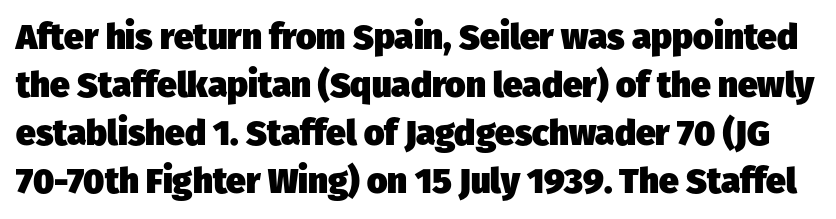
Nothing sits at the stroke ends, so this counts as sans-serif. Caption: standard tracking, unaltered. The lines sit at an ordinary, default distance from one another. Compared with an ordinary text face, these strokes are far heavier — a full bold.
